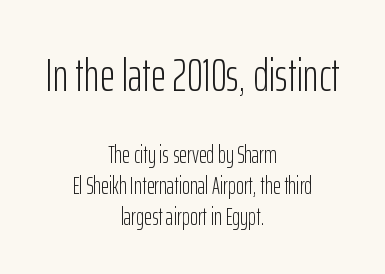
Note: larger setting up top, smaller setting below. Check where the strokes stop: nothing finishes them off — pure sans. Stem width sits at or under what a default text font uses. This sample has the flowing, uneven cadence of proportional lettering. Short note: letters normally spaced.
